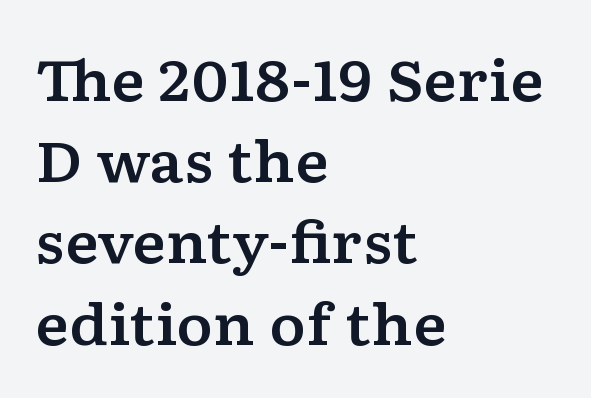
The image shows 56 px wide serif type, upright; set left-aligned, normal line spacing (1.45x), normal letter spacing, not underlined; low stroke contrast and a medium x-height.
